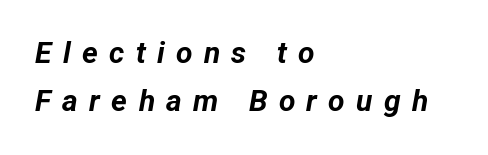
The image shows 30 px bold type, italic (leaning right); set left-aligned, normal line spacing (1.61x), unusually wide letter spacing (+0.38 em), not underlined; low stroke contrast and a medium x-height.
